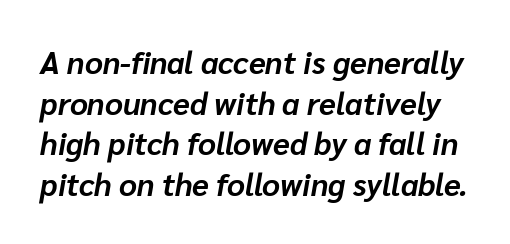
Q: Is the text bold? A: Yes.
Q: Is the text italic (slanted)? A: Yes, it leans right by about 10 degrees.
Q: Is the text underlined? A: No.
Q: Is the spacing between letters normal or unusually wide? A: Normal.
Q: Is the spacing between lines tight, normal or loose? A: Normal.
Q: Width (condensed, normal, or wide)? A: Normal.
Q: Stroke contrast? A: Low.
Q: x-height? A: Medium.
Q: Monospaced? A: No.
